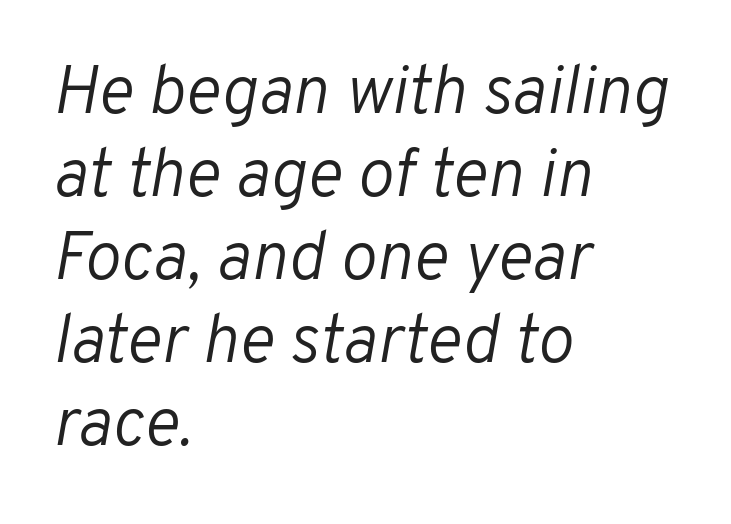
{"italic": "yes", "lean": "right", "slant_degrees": 10, "bold": "no", "weight": "light", "width": "normal", "stroke_contrast": "low", "x_height": "medium", "monospaced": "no", "underline": "no", "align": "left", "line_spacing_ratio": 1.22, "letter_spacing": "normal", "letter_spacing_em": 0.0, "glyph_px": 68}
